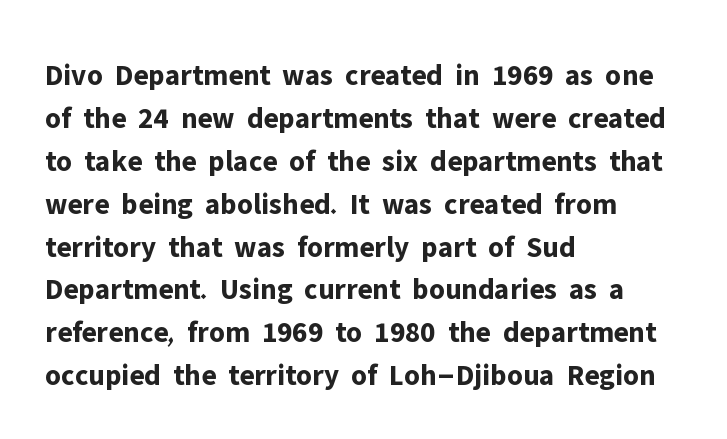
{"serif": "no", "italic": "no", "bold": "yes", "weight": "bold", "width": "normal", "stroke_contrast": "low", "x_height": "medium", "monospaced": "no", "underline": "no", "align": "left", "line_spacing": "normal", "line_spacing_ratio": 1.43, "letter_spacing": "normal", "letter_spacing_em": 0.0, "glyph_px": 30}
